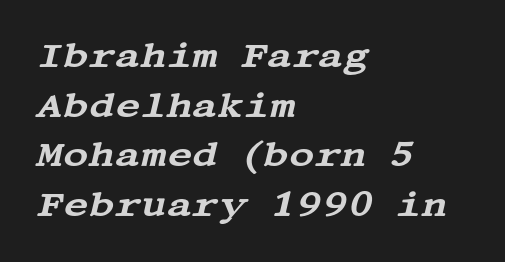
The image shows 35 px wide serif type, italic (leaning right); set left-aligned, normal line spacing (1.42x), normal letter spacing, not underlined; medium stroke contrast and a large x-height.
